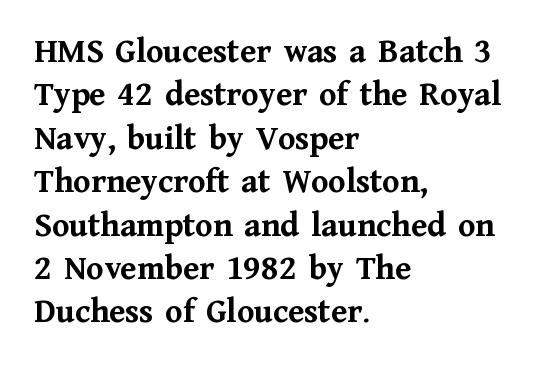
The paragraph shown leans on its left margin. Style check: upright. Default kerning and tracking; the words read as compact shapes. The letters advance in unequal steps, a hallmark of proportional type. Observe the serifs anchoring each vertical stroke in this sample. Descender tails drop into unmarked territory.
